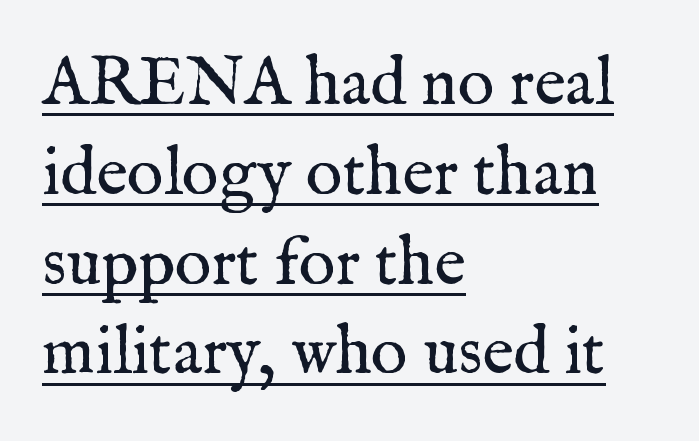
The image shows 68 px regular-weight serif type, upright; set left-aligned, normal line spacing (1.32x), normal letter spacing, underlined; medium stroke contrast and a medium x-height.
